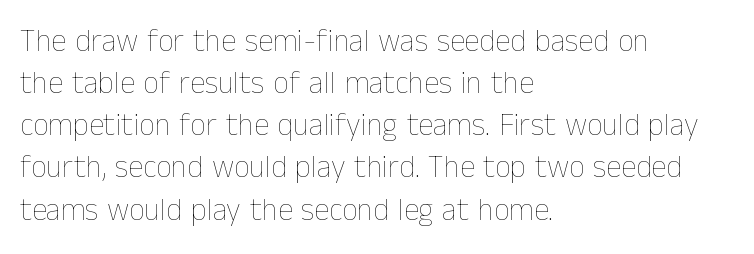
{"italic": "no", "bold": "no", "weight": "thin", "width": "normal", "stroke_contrast": "low", "x_height": "medium", "monospaced": "no", "underline": "no", "align": "left", "line_spacing": "normal", "line_spacing_ratio": 1.36, "letter_spacing": "normal", "letter_spacing_em": 0.0, "glyph_px": 31}
